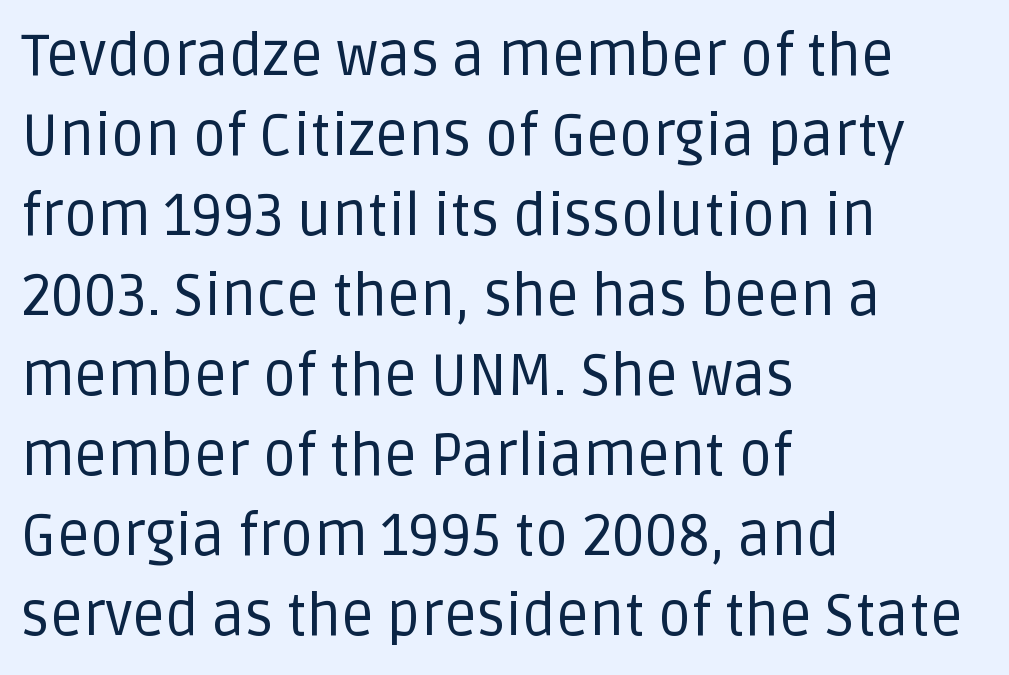
The image shows 58 px regular-weight sans-serif type, upright; set left-aligned, normal line spacing (1.38x), normal letter spacing, not underlined; low stroke contrast and a large x-height.
